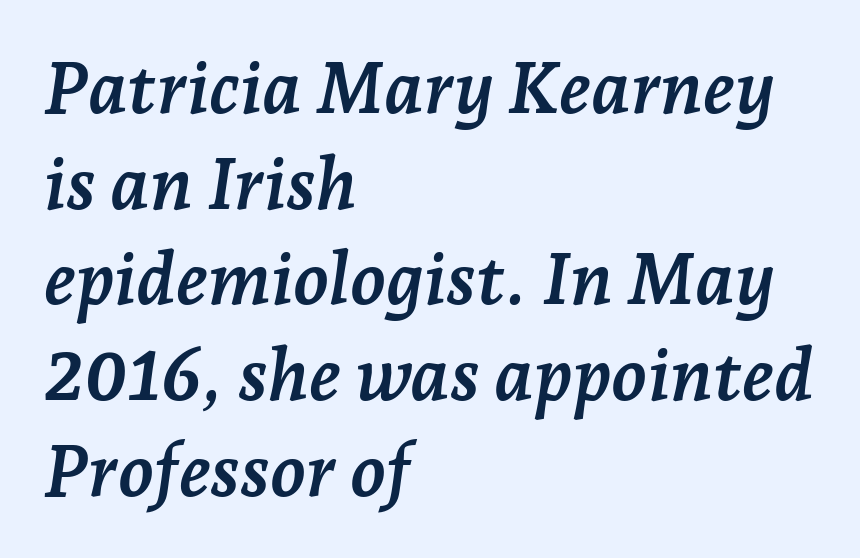
Unmarked baselines from the first word to the last. A typesetter would call this proportional, since set widths differ per character. Vertically, the passage feels balanced, rows spaced as you'd expect. Rendered with sloped, italic letterforms.
